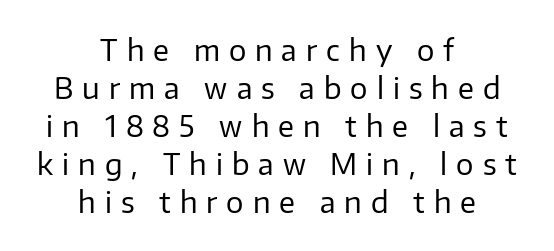
{"serif": "no", "italic": "no", "bold": "no", "weight": "regular", "width": "normal", "stroke_contrast": "low", "x_height": "medium", "monospaced": "no", "underline": "no", "align": "center", "line_spacing": "normal", "line_spacing_ratio": 1.31, "letter_spacing": "wide", "letter_spacing_em": 0.31, "glyph_px": 29}
